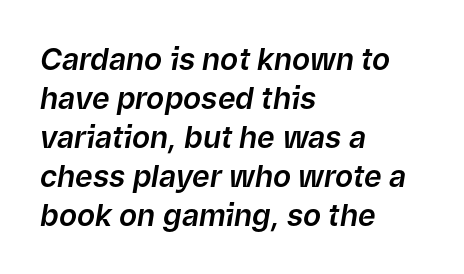
Q: Is the text italic (slanted)? A: Yes, it leans right by about 9 degrees.
Q: Is the text underlined? A: No.
Q: How is the paragraph aligned? A: Left-aligned.
Q: Is the spacing between letters normal or unusually wide? A: Normal.
Q: Is the spacing between lines tight, normal or loose? A: Normal.
Q: Width (condensed, normal, or wide)? A: Normal.
Q: Stroke contrast? A: Low.
Q: x-height? A: Medium.
Q: Monospaced? A: No.
